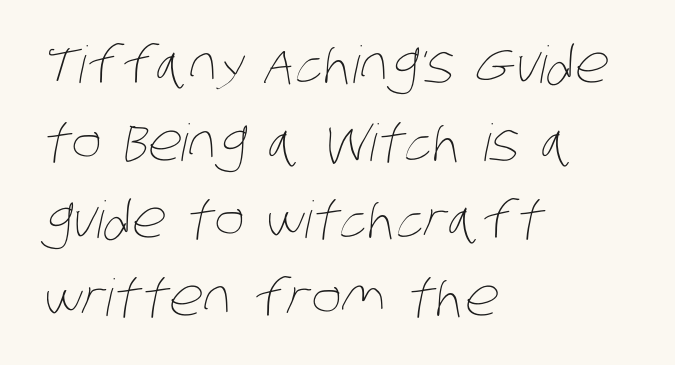
The image shows 51 px thin, condensed type; set left-aligned, normal line spacing (1.52x), normal letter spacing, not underlined; low stroke contrast and a large x-height.
